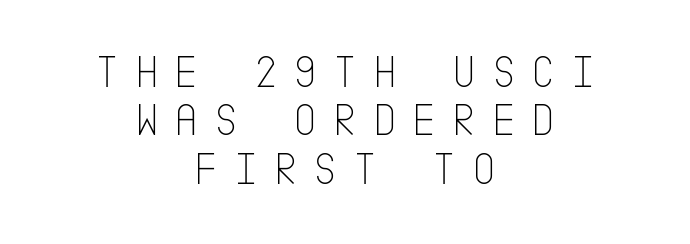
The image shows 46 px thin, condensed sans-serif type, upright; set centered, tight line spacing (1.05x), unusually wide letter spacing (+0.34 em), not underlined; low stroke contrast and a large x-height.
